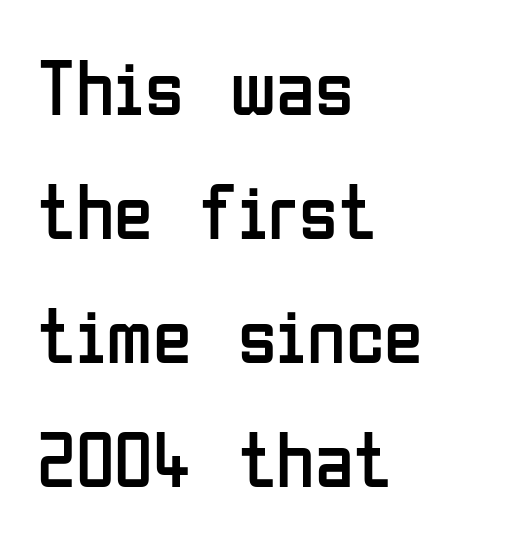
{"serif": "no", "italic": "no", "bold": "no", "weight": "regular", "width": "condensed", "stroke_contrast": "low", "x_height": "medium", "monospaced": "no", "underline": "no", "align": "left", "line_spacing": "normal", "line_spacing_ratio": 1.57, "letter_spacing": "normal", "letter_spacing_em": 0.0, "glyph_px": 79}
